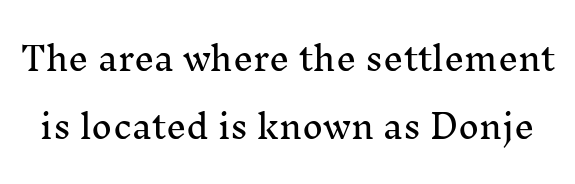
Q: Is the text italic (slanted)? A: No, it is upright.
Q: Is the typeface a serif or a sans-serif typeface? A: Serif.
Q: Is the text underlined? A: No.
Q: Is the spacing between letters normal or unusually wide? A: Normal.
Q: Is the spacing between lines tight, normal or loose? A: Loose.
Q: Width (condensed, normal, or wide)? A: Normal.
Q: Stroke contrast? A: Medium.
Q: x-height? A: Medium.
Q: Monospaced? A: No.
